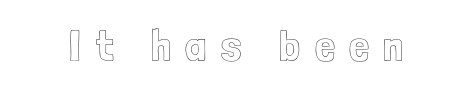
Q: Is the text italic (slanted)? A: No, it is upright.
Q: Is the text underlined? A: No.
Q: Is the spacing between letters normal or unusually wide? A: Unusually wide.
Q: Width (condensed, normal, or wide)? A: Condensed.
Q: x-height? A: Medium.
Q: Monospaced? A: No.
